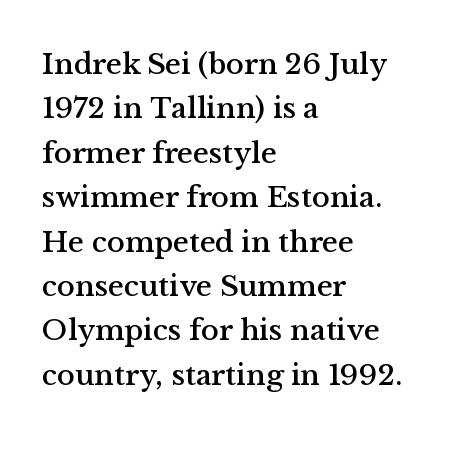
The image shows 30 px serif type, upright; set left-aligned, normal line spacing (1.48x), normal letter spacing, not underlined; medium stroke contrast and a medium x-height.
